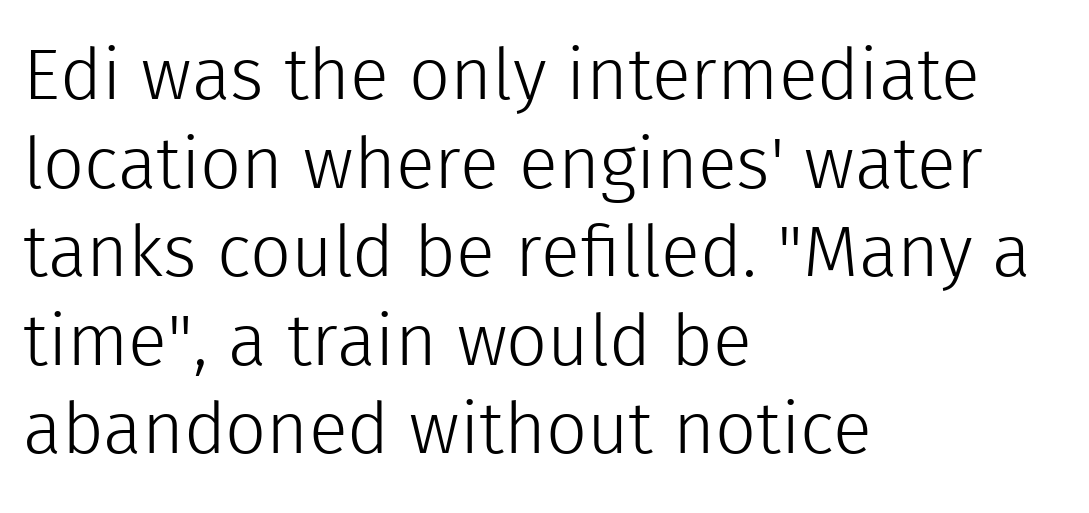
The image shows 72 px light sans-serif type, upright; set left-aligned, line spacing 1.23x, normal letter spacing, not underlined; a medium x-height.
